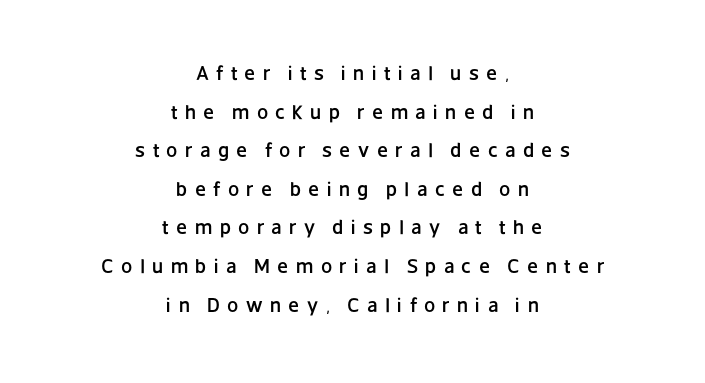
You could fit nearly another row in the gap between these rows. Anything drawn beneath the words? Only blank space. Which margin do the lines hug? Neither — every line sits in the middle. The type sits square on the baseline with zero lean.
